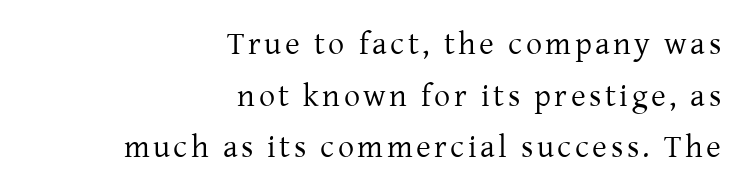
The characters display serif detailing at their extremities. Each letter keeps its own natural width here, so spacing adapts to shape. Regular leading. Characters remain perfectly vertical along every line. Letters have the restrained weight of plain body copy at most.
